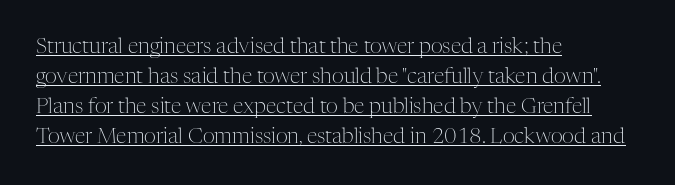
Q: Is the text bold? A: No.
Q: Is the text italic (slanted)? A: No, it is upright.
Q: Is the text underlined? A: Yes.
Q: How is the paragraph aligned? A: Left-aligned.
Q: Is the spacing between letters normal or unusually wide? A: Normal.
Q: Is the spacing between lines tight, normal or loose? A: Normal.
